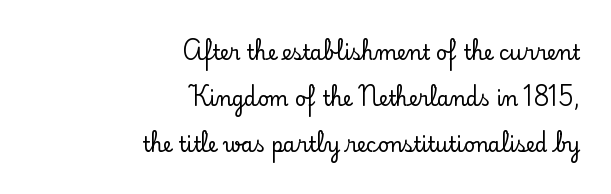
Q: Is the text italic (slanted)? A: No, it is upright.
Q: Is the text underlined? A: No.
Q: How is the paragraph aligned? A: Right-aligned.
Q: Is the spacing between letters normal or unusually wide? A: Normal.
Q: Is the spacing between lines tight, normal or loose? A: Loose.
